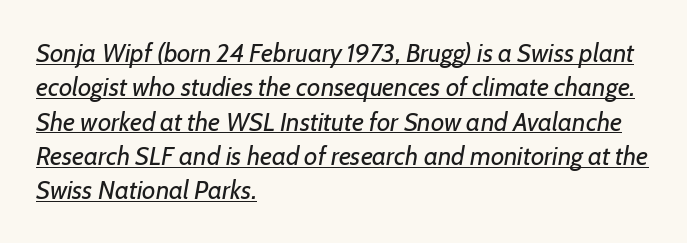
Has an underline been added? It has. Characters follow at the spacing the type designer built in. The typesetting does not lean heavy: it is not bold. Teacher's note: observe the even left margin — that is flush-left alignment.
